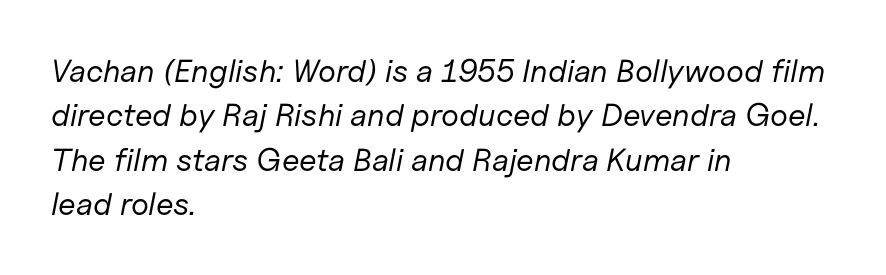
Does extra space separate the letters? No, they use regular spacing. Character widths vary here, with narrow letters taking less room than wide ones. The area under the type is left untouched. Stroke mass is kept to a normal reading level or below. Horizontal bands of white between lines are of average thickness. Leftover space on each line is placed entirely after the last word.
